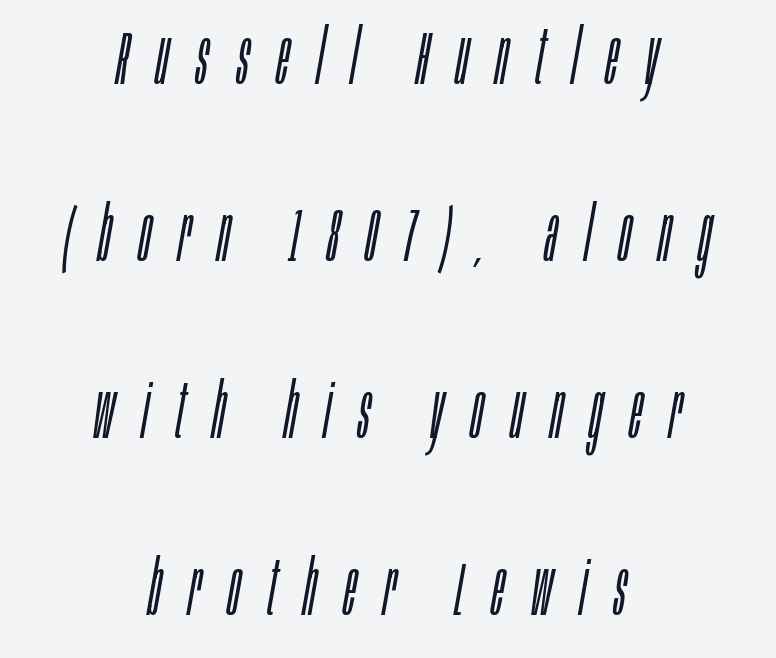
The image shows 76 px light, condensed type, italic (leaning right); set centered, loose line spacing (2.33x), unusually wide letter spacing (+0.36 em), not underlined; low stroke contrast and a large x-height.
